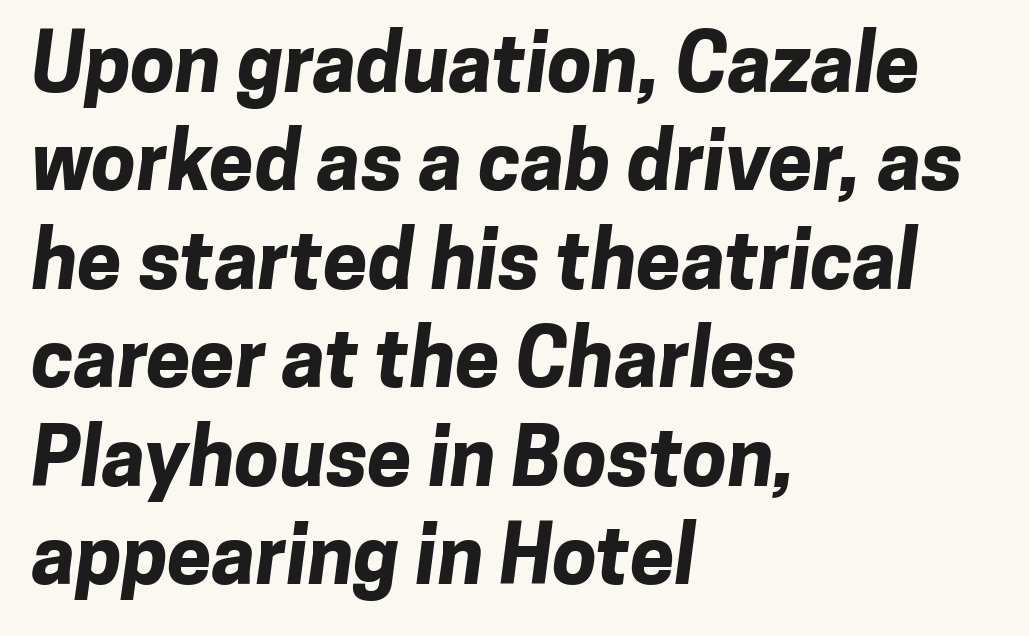
The image shows 80 px bold sans-serif type; set left-aligned, line spacing 1.23x, normal letter spacing, not underlined; low stroke contrast and a medium x-height.
